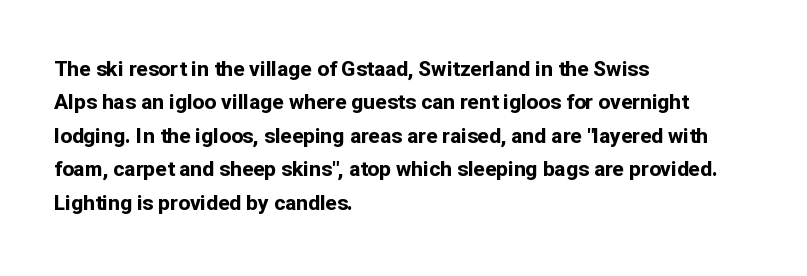
{"italic": "no", "bold": "yes", "underline": "no", "align": "left", "line_spacing": "normal", "line_spacing_ratio": 1.59, "letter_spacing": "normal", "letter_spacing_em": 0.0, "glyph_px": 21}
